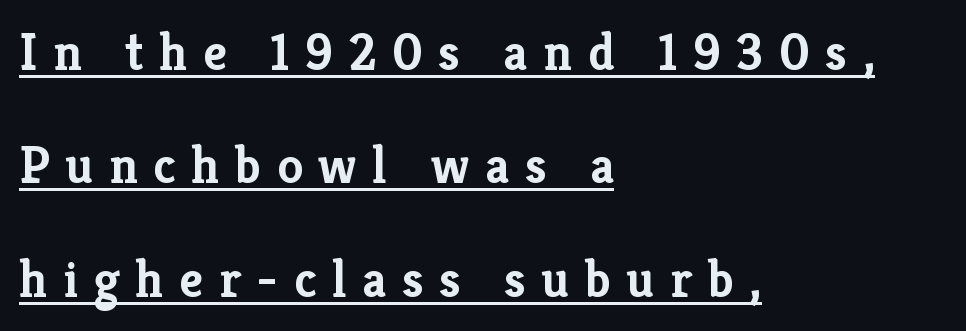
{"serif": "yes", "italic": "no", "bold": "yes", "weight": "semibold", "width": "normal", "stroke_contrast": "low", "x_height": "medium", "monospaced": "no", "underline": "yes", "align": "left", "line_spacing": "loose", "line_spacing_ratio": 2.18, "letter_spacing": "wide", "letter_spacing_em": 0.3, "glyph_px": 52}
